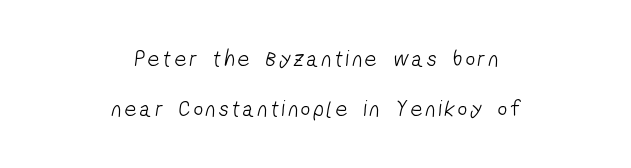
The vertical gap from one line to the next is large. Rule under the text: the space is simply empty. Short and long lines alike share a common midpoint. Is the stroke heavy? The answer is a plain regular-or-lighter.
